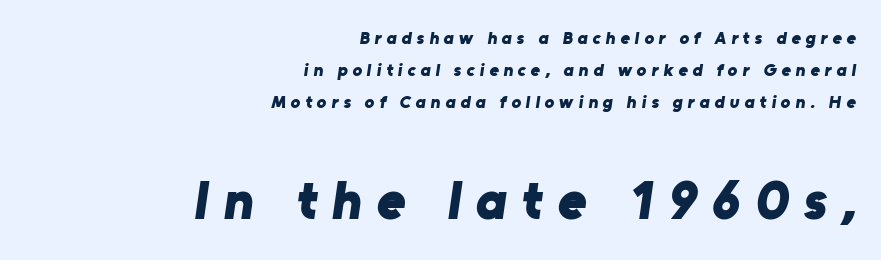
In this sample the second text group is rendered at the bigger scale. This rendering employs a face without finishing strokes, i.e., a sans-serif. The space directly below the letters is spotless. Each letter keeps its own natural width here, so spacing adapts to shape. Substantial extra tracking has been applied to these lines. Typeset ragged left — the right edge is the straight one.
